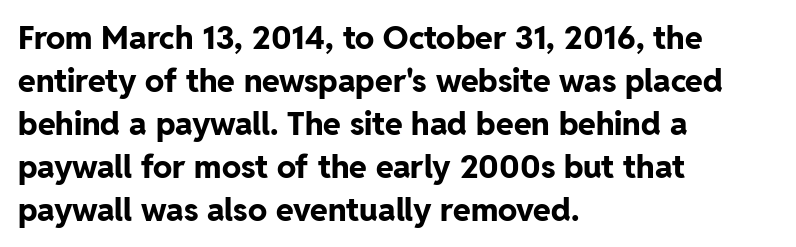
{"serif": "no", "italic": "no", "bold": "yes", "weight": "bold", "width": "normal", "stroke_contrast": "low", "x_height": "medium", "monospaced": "no", "underline": "no", "align": "left", "line_spacing": "normal", "line_spacing_ratio": 1.34, "letter_spacing": "normal", "letter_spacing_em": 0.0, "glyph_px": 32}
